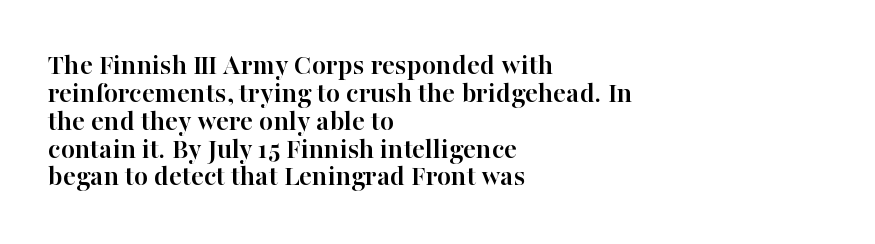
The image shows 29 px semibold serif type, upright; set left-aligned, tight line spacing (0.96x), normal letter spacing, not underlined; high stroke contrast and a medium x-height.
